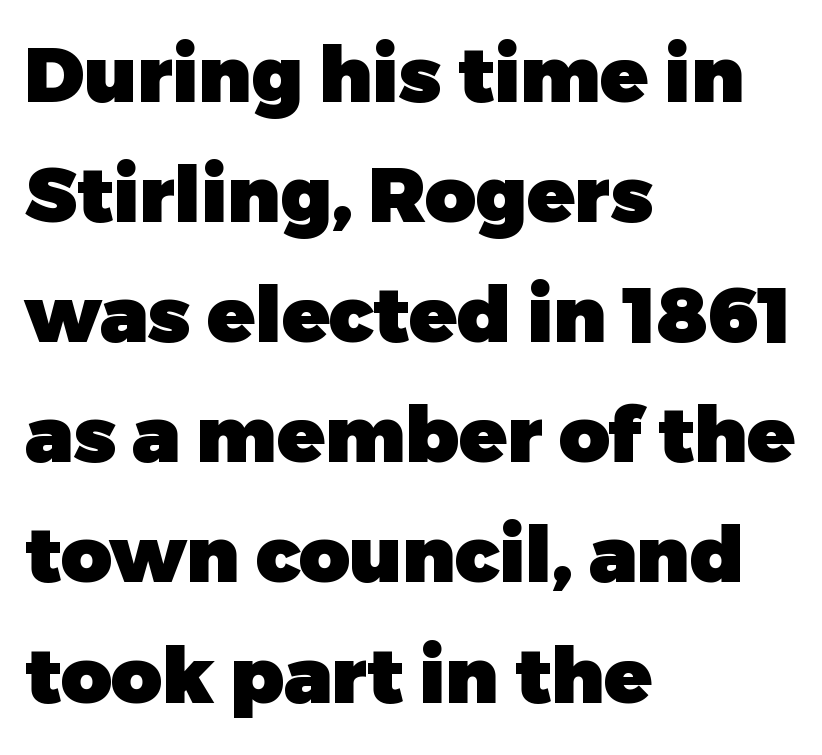
Q: Is the text bold? A: Yes.
Q: Is the text italic (slanted)? A: No, it is upright.
Q: Is the typeface a serif or a sans-serif typeface? A: Sans-serif.
Q: Is the text underlined? A: No.
Q: How is the paragraph aligned? A: Left-aligned.
Q: Is the spacing between letters normal or unusually wide? A: Normal.
Q: Is the spacing between lines tight, normal or loose? A: Normal.
Q: Width (condensed, normal, or wide)? A: Normal.
Q: Stroke contrast? A: Low.
Q: x-height? A: Medium.
Q: Monospaced? A: No.
